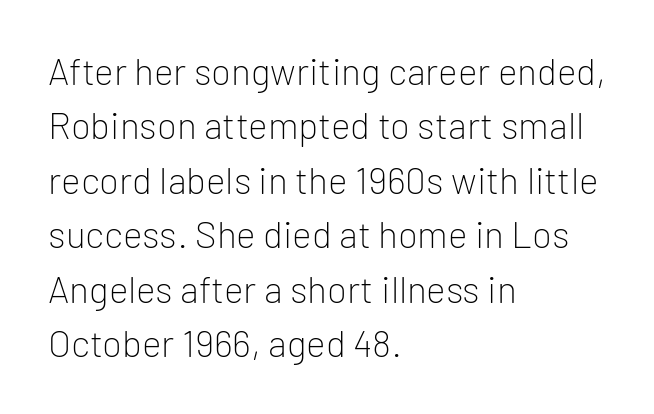
Varying glyph widths throughout — classic text-font behaviour. Look at the bottom of the vertical strokes: they stop flat, with no serifs. Honestly, the row spacing looks completely unremarkable. The passage shown is not bold in any degree.
